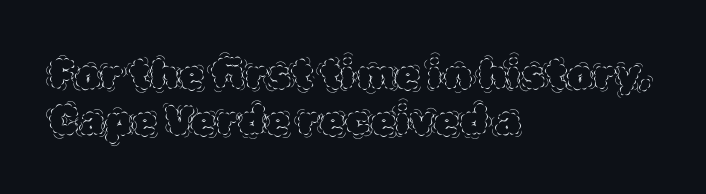
{"italic": "no", "bold": "no", "weight": "thin", "width": "normal", "x_height": "large", "monospaced": "no", "underline": "no", "align": "left", "line_spacing": "tight", "line_spacing_ratio": 1.11, "letter_spacing": "normal", "letter_spacing_em": 0.0, "glyph_px": 41}
